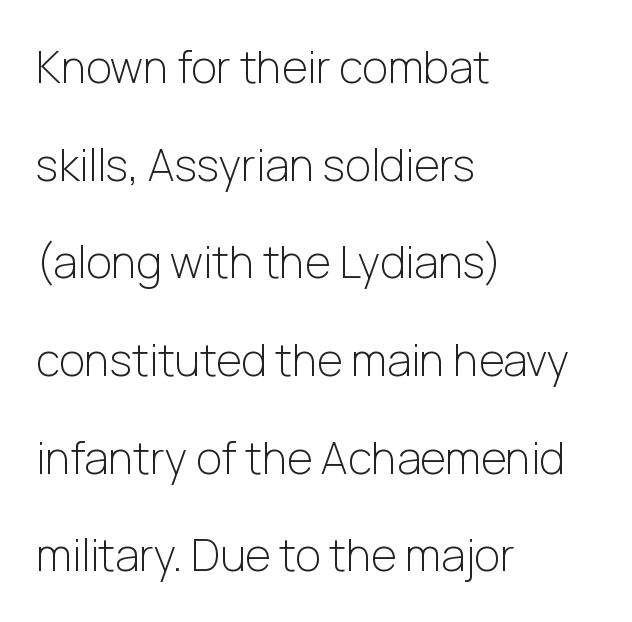
These lines are composed in type without serifs. A typesetter would mark this as roman, not italic. Stems and bowls with no extra thickness — not bold. Only glyphs here, with clear space below each row.
